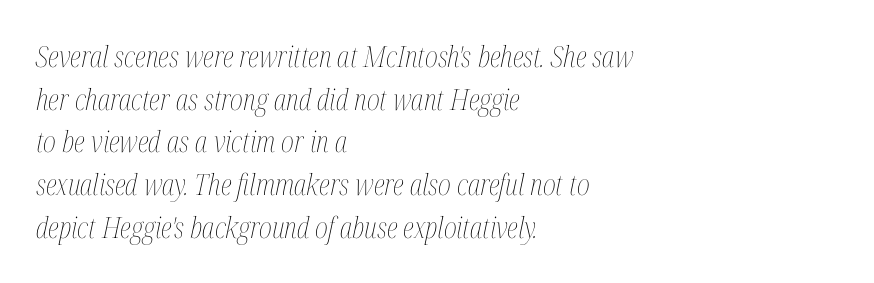
Q: Is the text bold? A: No.
Q: Is the text italic (slanted)? A: Yes, it leans right by about 12 degrees.
Q: Is the text underlined? A: No.
Q: How is the paragraph aligned? A: Left-aligned.
Q: Is the spacing between letters normal or unusually wide? A: Normal.
Q: Is the spacing between lines tight, normal or loose? A: Normal.
Q: Width (condensed, normal, or wide)? A: Condensed.
Q: Stroke contrast? A: Medium.
Q: x-height? A: Medium.
Q: Monospaced? A: No.
